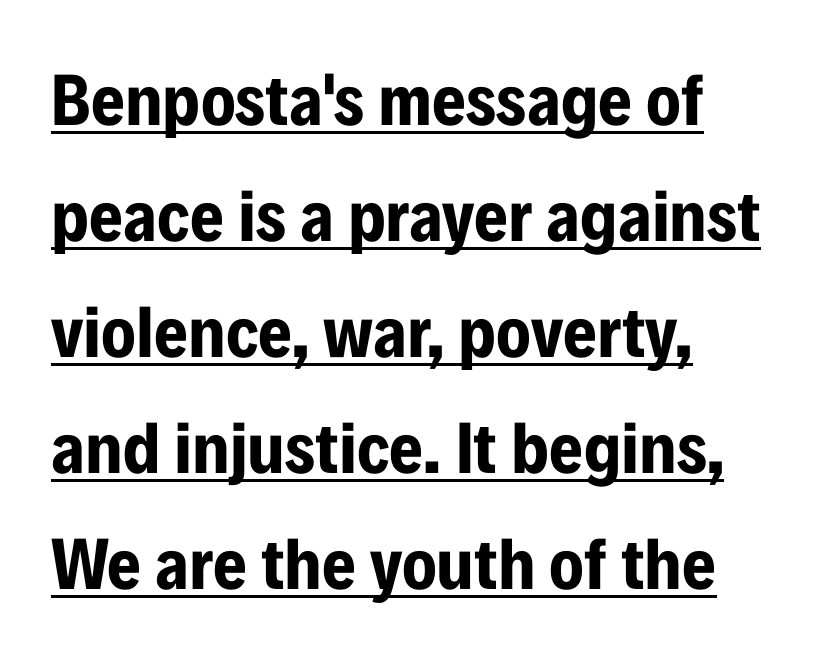
The image shows 73 px bold, condensed sans-serif type, upright; set left-aligned, normal line spacing (1.59x), normal letter spacing, underlined; low stroke contrast and a medium x-height.
